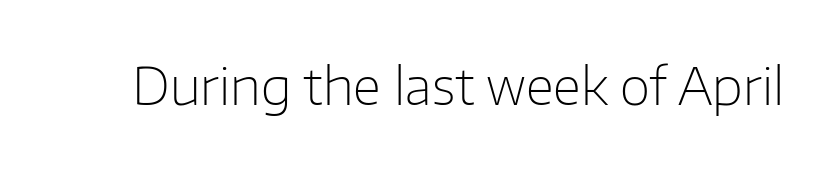
Stroke mass is kept to a normal reading level or below. Has an underline been added? It has not. This sample uses plain, unmodified letter spacing. Vertical strokes here are truly vertical.
